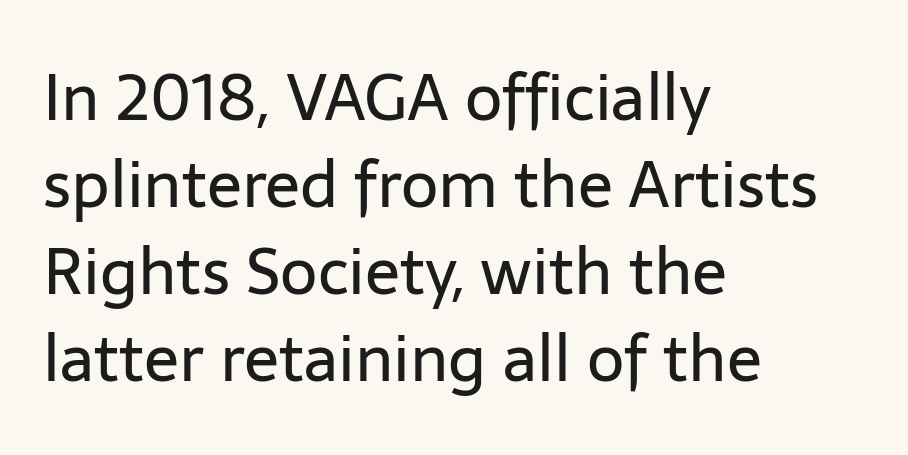
The compositor pushed each line to the left boundary. No extra ink here — the face is not bold. Caption: standard tracking, unaltered. The gap between lines stays unmarked. Look at the bottom of the vertical strokes: they stop flat, with no serifs.
